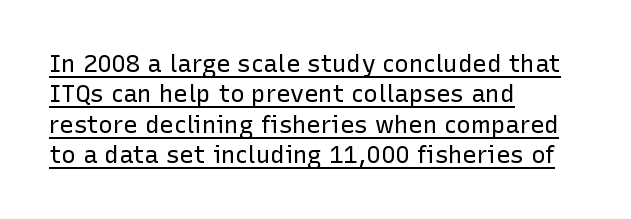
{"italic": "no", "bold": "no", "underline": "yes", "align": "left", "line_spacing": "normal", "line_spacing_ratio": 1.27, "letter_spacing": "normal", "letter_spacing_em": 0.0, "glyph_px": 24}
